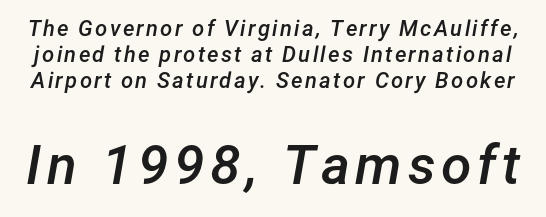
The image shows 55 px semibold type, italic (leaning right); set line spacing 1.19x, not underlined; the second (bottom) block is 2.5x larger; low stroke contrast and a medium x-height.
